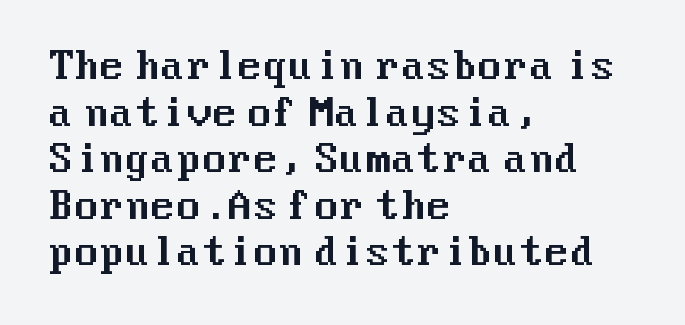
{"serif": "no", "italic": "no", "width": "normal", "stroke_contrast": "medium", "x_height": "medium", "underline": "no", "align": "left", "line_spacing": "normal", "line_spacing_ratio": 1.26, "letter_spacing": "normal", "letter_spacing_em": 0.0, "glyph_px": 37}
